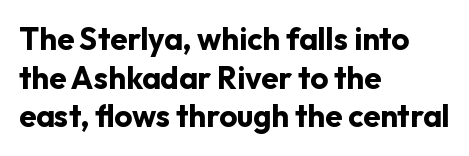
In CSS terms this would be text-align: left. A full-strength bold gives these letters their thick strokes. The rendering keeps characters at their native spacing. Stroke terminals: plain, sans-serif. Posture: straight, roman, zero tilt. Decoration check: the copy has no underline.
